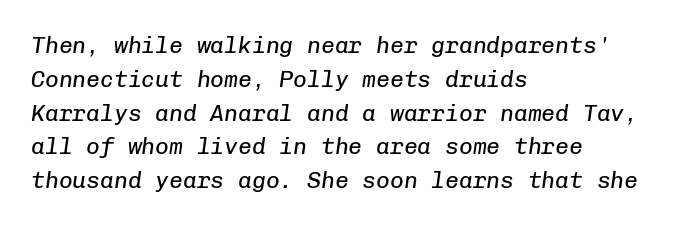
The image shows 23 px text type, italic (leaning right); set left-aligned, normal line spacing (1.47x), normal letter spacing, not underlined.
